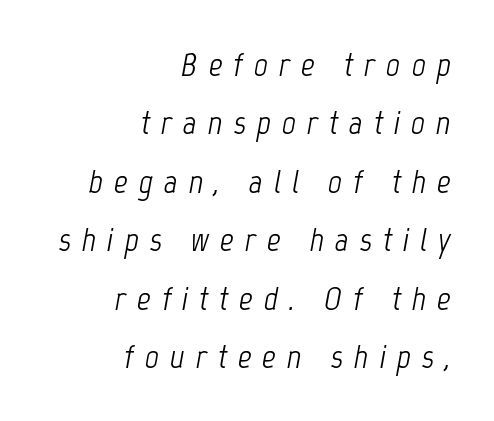
In terms of posture, this sample is oblique. The face used here is proportionally spaced, like ordinary book or web type. The specimen omits any rule beneath the text block's lines. The rendering anchors every line to the right-hand side. No letter is thick-stroked: the sample isn't bold. You could only call the tracking loose — the letters float apart.
